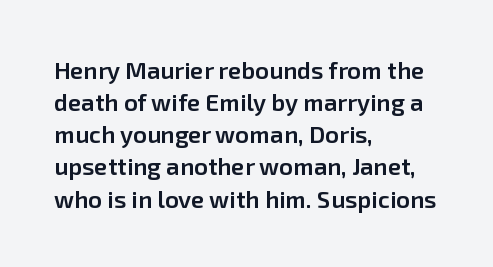
The image shows 24 px text type, upright; set left-aligned, normal line spacing (1.34x), normal letter spacing, not underlined.
